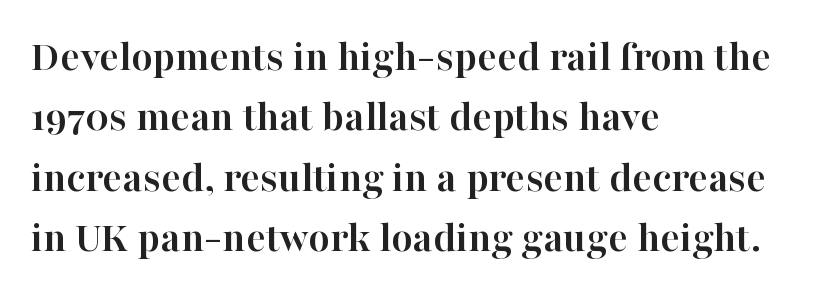
The text block is weighted toward the left margin, trailing off unevenly rightward. The face used here is proportionally spaced, like ordinary book or web type. The specimen omits any rule beneath the text block's lines. Weight: bold. Regular leading.
